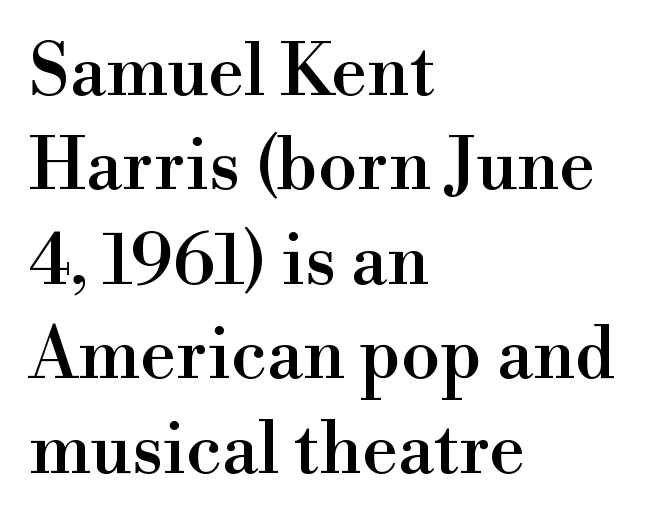
Q: Is the text italic (slanted)? A: No, it is upright.
Q: Is the typeface a serif or a sans-serif typeface? A: Serif.
Q: Is the text underlined? A: No.
Q: How is the paragraph aligned? A: Left-aligned.
Q: Is the spacing between letters normal or unusually wide? A: Normal.
Q: Is the spacing between lines tight, normal or loose? A: Normal.
Q: Width (condensed, normal, or wide)? A: Normal.
Q: x-height? A: Small.
Q: Monospaced? A: No.
